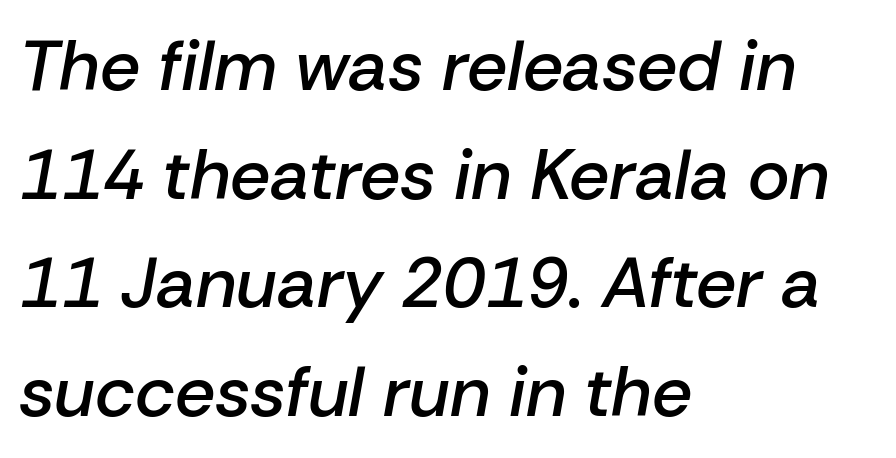
{"italic": "yes", "lean": "right", "slant_degrees": 10, "bold": "semi", "weight": "semibold", "width": "normal", "stroke_contrast": "low", "x_height": "medium", "monospaced": "no", "underline": "no", "align": "left", "line_spacing": "normal", "line_spacing_ratio": 1.53, "letter_spacing": "normal", "letter_spacing_em": 0.0, "glyph_px": 71}
